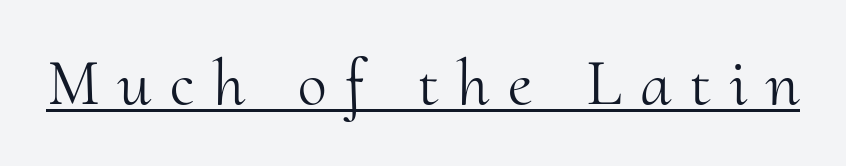
It's the straight-up-and-down kind of type. Like a heading marked for emphasis, these lines bear an underscore. These lines are composed in type with serifs. These lines have a slow, spaced-out rhythm from letter to letter. Stems here are at most as thick as an everyday book face. Spacing verdict: proportional, widths tailored to each character.
